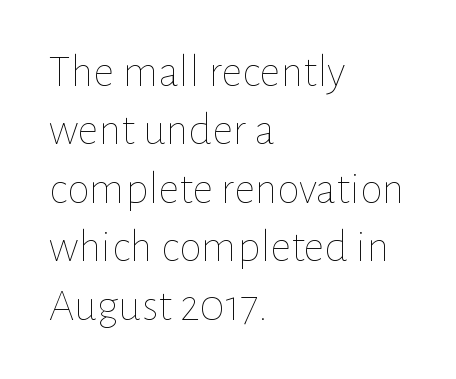
Here the glyphs are tracked normally, forming tight word shapes. A bare baseline throughout the passage. Is there any slant? The stems are plumb. Each letter keeps its own natural width here, so spacing adapts to shape.
